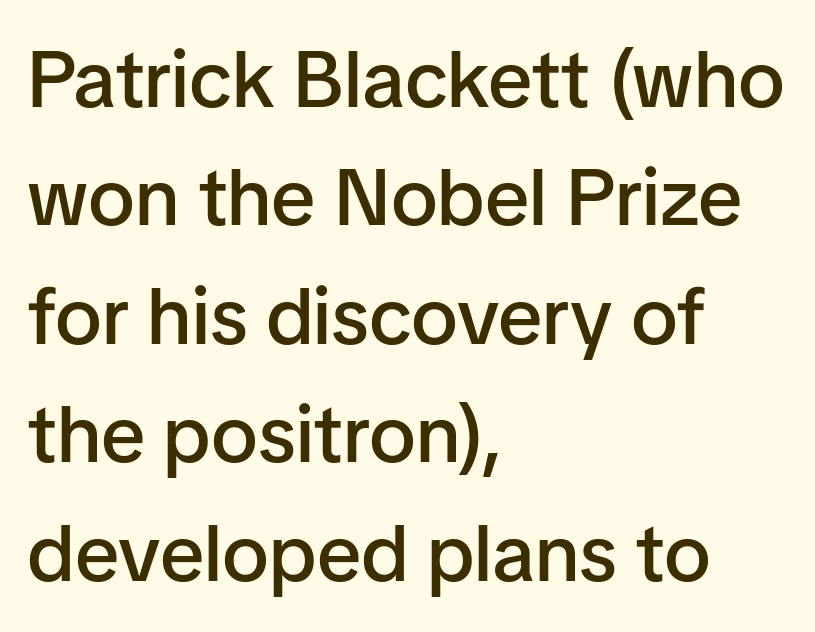
Italic: no, the glyphs are upright roman. Reading down the block, your eye returns to a fixed left position each line. Type style note: lacks serifs. The string is rendered with underlining switched off. Look at the tracking — it's just the regular setting, nothing added. A bit beefed up — I'd call it semibold rather than bold.
